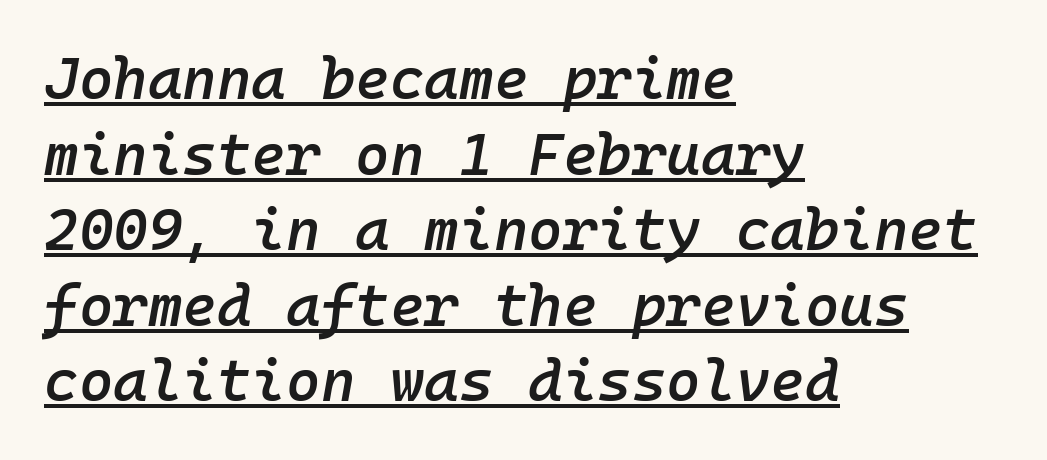
{"italic": "yes", "lean": "right", "slant_degrees": 10, "bold": "semi", "weight": "semibold", "width": "normal", "stroke_contrast": "low", "x_height": "medium", "monospaced": "yes", "underline": "yes", "align": "left", "line_spacing": "normal", "line_spacing_ratio": 1.28, "letter_spacing": "normal", "letter_spacing_em": 0.0, "glyph_px": 59}
